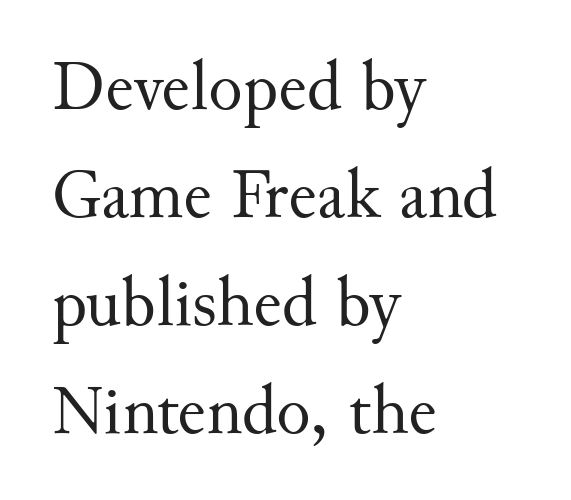
{"serif": "yes", "italic": "no", "bold": "no", "weight": "regular", "width": "normal", "stroke_contrast": "medium", "x_height": "small", "monospaced": "no", "underline": "no", "align": "left", "line_spacing": "normal", "line_spacing_ratio": 1.52, "letter_spacing": "normal", "letter_spacing_em": 0.0, "glyph_px": 71}
